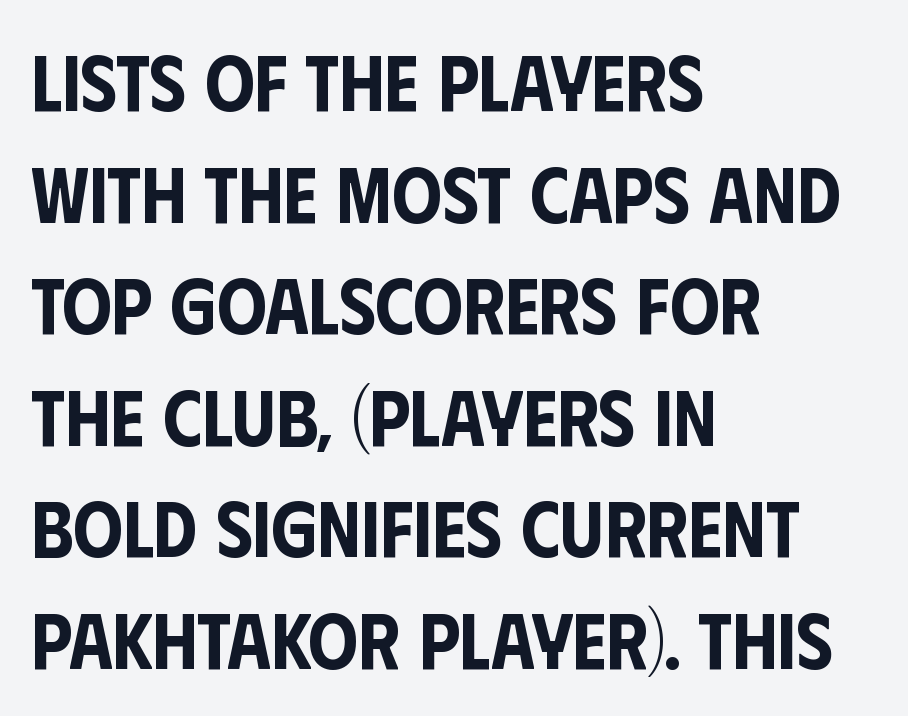
Is this a fixed-width face? No — the glyphs have proportional, varying widths. To sum up the face: it is a sans, with no serifs. Tracking here is standard; glyphs follow each other at the usual distance. This sample uses an upright cut, with every glyph sitting square on the baseline. Each row of text sits above clean, open space.
